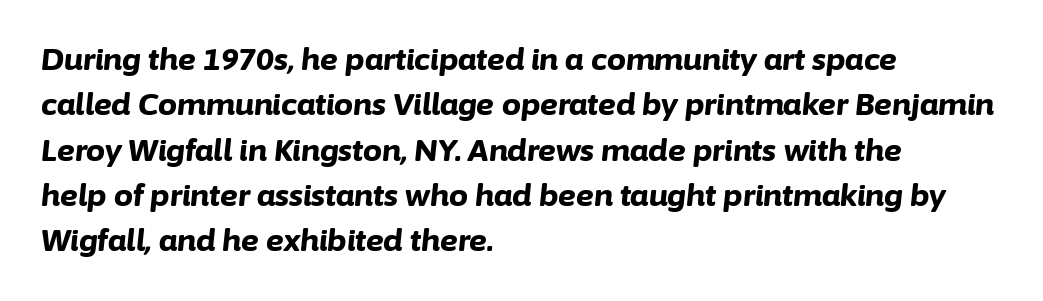
Q: Is the text bold? A: Yes.
Q: Is the text italic (slanted)? A: Yes, it leans right by about 6 degrees.
Q: Is the text underlined? A: No.
Q: How is the paragraph aligned? A: Left-aligned.
Q: Is the spacing between letters normal or unusually wide? A: Normal.
Q: Is the spacing between lines tight, normal or loose? A: Normal.
Q: Width (condensed, normal, or wide)? A: Normal.
Q: Stroke contrast? A: Low.
Q: x-height? A: Medium.
Q: Monospaced? A: No.
